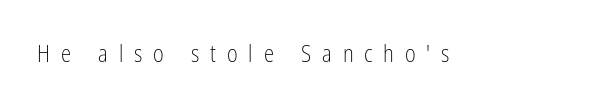
{"italic": "no", "bold": "no", "underline": "no", "letter_spacing": "wide", "letter_spacing_em": 0.47, "glyph_px": 23}
